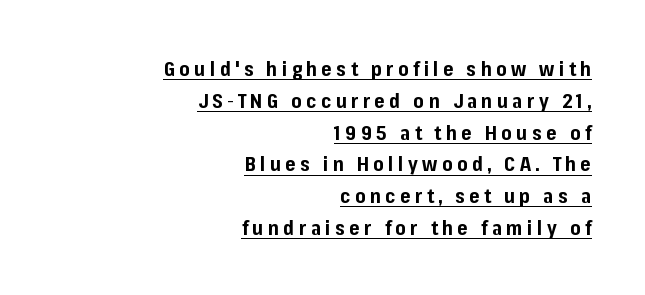
Ascenders rise straight up at ninety degrees. The type is letterspaced generously, with wide tracking. Is there an underline? Yes — a line sits under the letters. The setting favours the right margin, as signatures and pull-quotes sometimes do. Pretty heavy lettering here — definitely bold. One glance says typical: line gaps are just what's usual.
